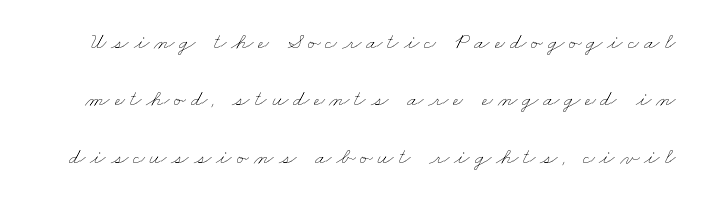
Leading: increased. Beneath every word, the page is bare. Ink coverage per letter is moderate at most. Here the glyphs are tracked loosely, breaking word shapes into spaced letters.
